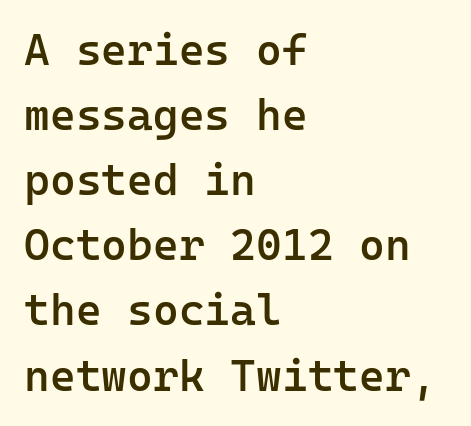
Q: Is the text bold? A: Semi-bold.
Q: Is the text italic (slanted)? A: No, it is upright.
Q: Is the typeface a serif or a sans-serif typeface? A: Sans-serif.
Q: Is the text underlined? A: No.
Q: How is the paragraph aligned? A: Left-aligned.
Q: Is the spacing between letters normal or unusually wide? A: Normal.
Q: Is the spacing between lines tight, normal or loose? A: Normal.
Q: Width (condensed, normal, or wide)? A: Normal.
Q: Stroke contrast? A: Low.
Q: x-height? A: Medium.
Q: Monospaced? A: Yes.
